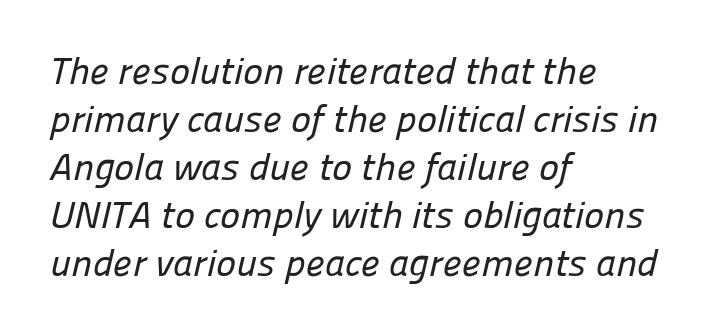
The image shows 38 px sans-serif type; set left-aligned, normal line spacing (1.26x), normal letter spacing, not underlined; low stroke contrast and a medium x-height.
